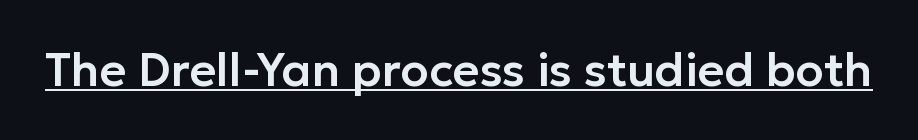
Q: Is the text italic (slanted)? A: No, it is upright.
Q: Is the typeface a serif or a sans-serif typeface? A: Sans-serif.
Q: Is the text underlined? A: Yes.
Q: Is the spacing between letters normal or unusually wide? A: Normal.
Q: Width (condensed, normal, or wide)? A: Normal.
Q: Stroke contrast? A: Low.
Q: x-height? A: Medium.
Q: Monospaced? A: No.
